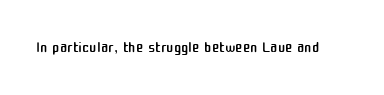
{"italic": "no", "bold": "no", "underline": "no", "letter_spacing": "normal", "letter_spacing_em": 0.0, "glyph_px": 22}
